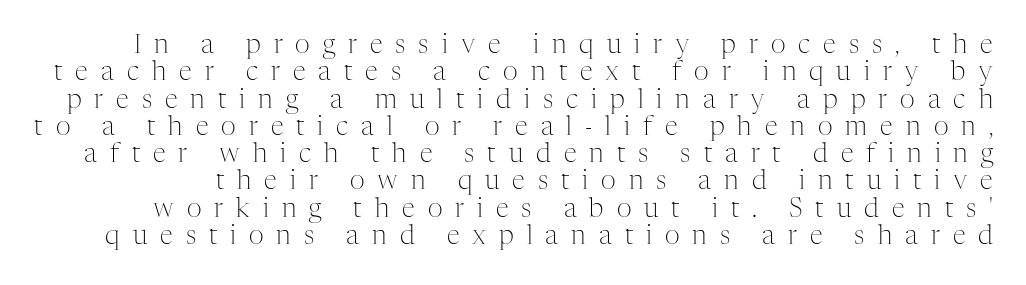
This reads as an unemphasized weight, regular at the heaviest. Interline gaps are noticeably narrow in this sample. The letterforms stand isolated, each surrounded by extra space. Decoration check: the copy has no underline. Posture: straight, roman, zero tilt.
